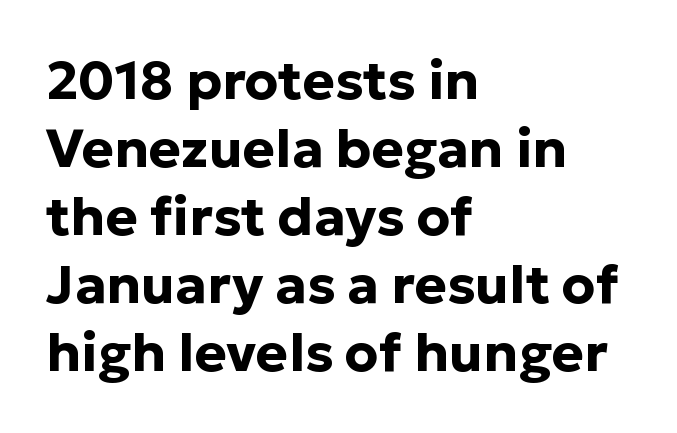
Characters follow at the spacing the type designer built in. Leading: standard. Note the varied advance widths — an 'i' is clearly narrower than an 'm'. Is this a sans? Yes — the strokes have no serifs. Plain, unruled lines of type.
